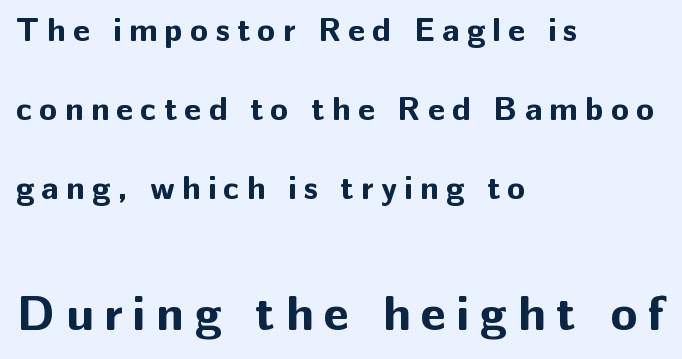
Typographic density is high because the face is bold. The setting favours the left margin, as ordinary paragraphs usually do. The specimen reads as upright at a glance. The characters display no serif detailing; their extremities are plain. Character size in the trailing block exceeds that of the leading block.
